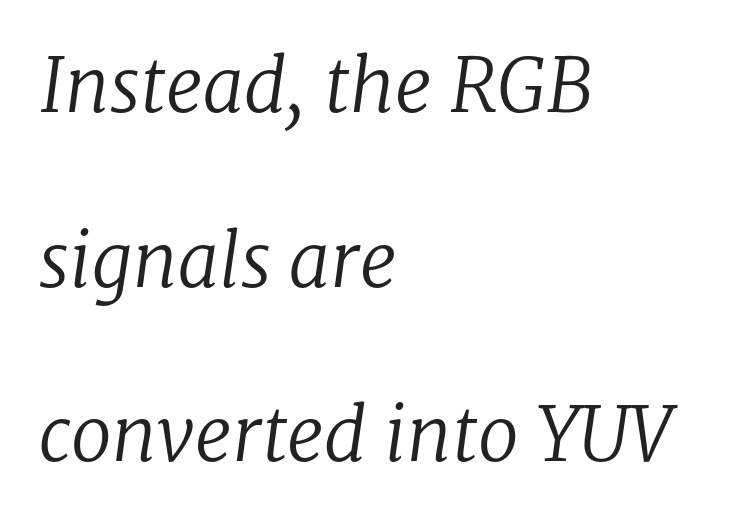
The image shows 74 px regular-weight serif type, italic (leaning right); set left-aligned, loose line spacing (2.36x), normal letter spacing, not underlined; low stroke contrast and a medium x-height.
